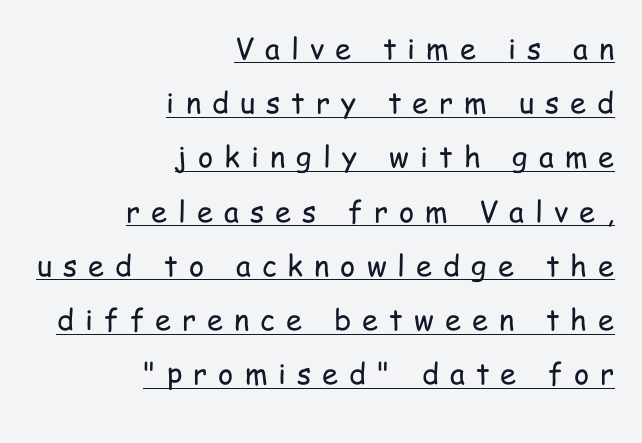
{"serif": "no", "italic": "no", "bold": "no", "weight": "regular", "width": "condensed", "stroke_contrast": "low", "x_height": "medium", "monospaced": "no", "underline": "yes", "align": "right", "line_spacing_ratio": 1.87, "letter_spacing": "wide", "letter_spacing_em": 0.38, "glyph_px": 29}
